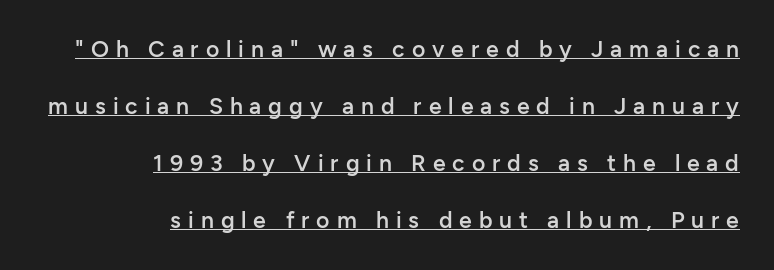
{"italic": "no", "bold": "semi", "underline": "yes", "align": "right", "line_spacing": "loose", "line_spacing_ratio": 2.48, "letter_spacing": "wide", "letter_spacing_em": 0.3, "glyph_px": 23}
